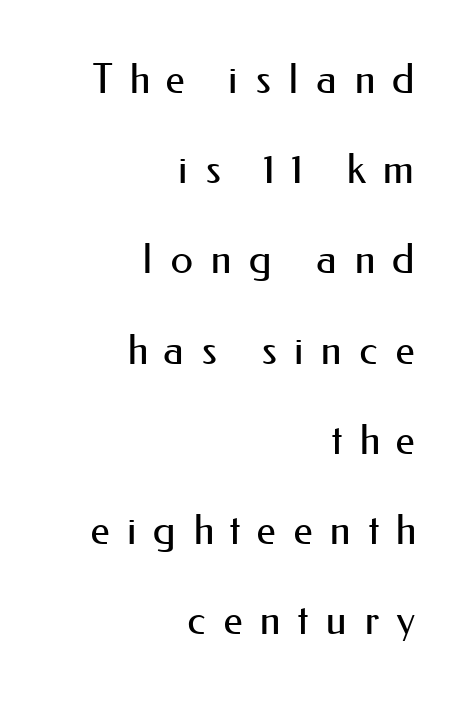
A typesetter would mark this as roman, not italic. Regarding leading, the lines here are spaced well apart. Serifs: no, the terminals of the letterforms are clean. The strokes carry an ordinary text weight at most. The line texture is sparse and dotted thanks to wide tracking.
